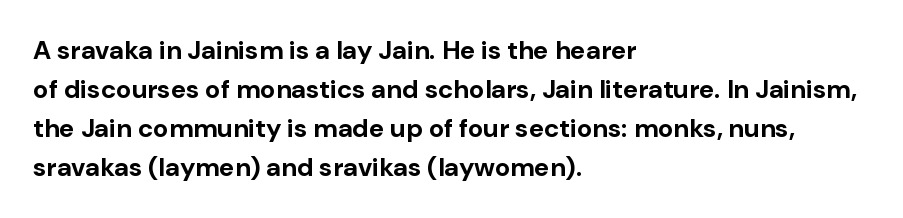
The image shows 26 px bold type, upright; set left-aligned, normal line spacing (1.5x), normal letter spacing, not underlined.
